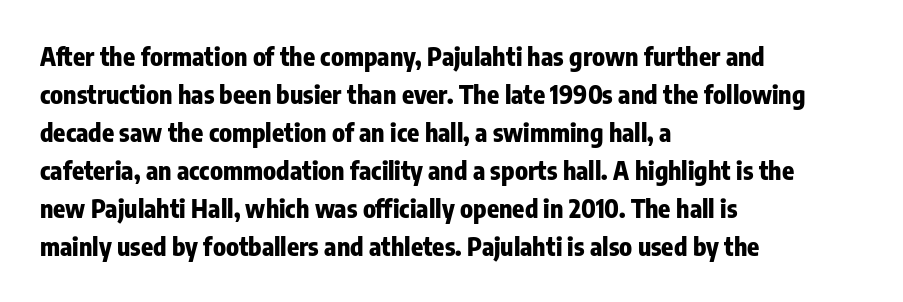
Leftover space on each line is placed entirely after the last word. Normally led — the rows are evenly, conventionally spaced. Type without underlining. Here the glyphs are tracked normally, forming tight word shapes.
